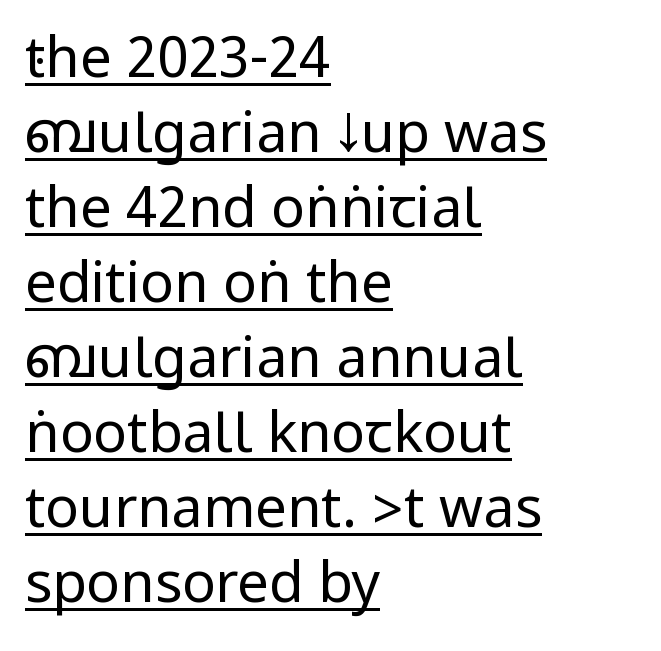
Q: Is the text bold? A: No.
Q: Is the text italic (slanted)? A: No, it is upright.
Q: Is the typeface a serif or a sans-serif typeface? A: Sans-serif.
Q: Is the text underlined? A: Yes.
Q: How is the paragraph aligned? A: Left-aligned.
Q: Is the spacing between letters normal or unusually wide? A: Normal.
Q: Is the spacing between lines tight, normal or loose? A: Normal.
Q: Width (condensed, normal, or wide)? A: Condensed.
Q: Stroke contrast? A: Low.
